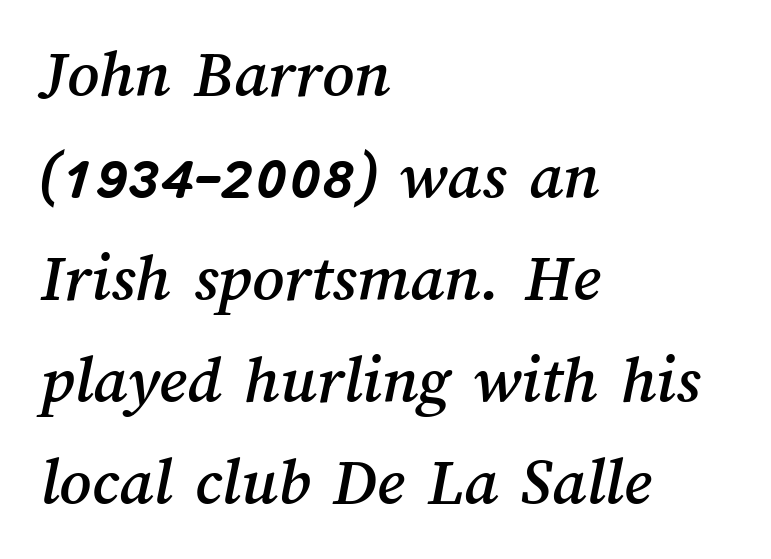
Q: Is the text underlined? A: No.
Q: How is the paragraph aligned? A: Left-aligned.
Q: Is the spacing between letters normal or unusually wide? A: Normal.
Q: Is the spacing between lines tight, normal or loose? A: Normal.
Q: Width (condensed, normal, or wide)? A: Normal.
Q: Stroke contrast? A: Medium.
Q: x-height? A: Medium.
Q: Monospaced? A: No.
